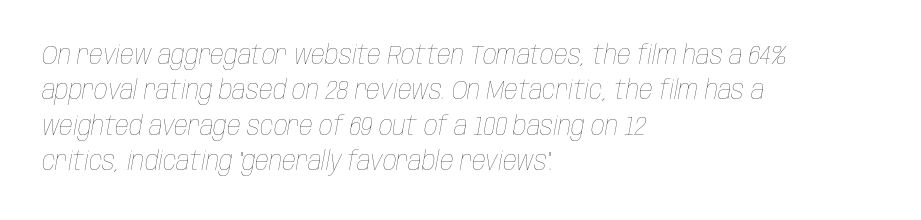
Q: Is the text bold? A: No.
Q: Is the text italic (slanted)? A: Yes, it leans right by about 10 degrees.
Q: Is the text underlined? A: No.
Q: How is the paragraph aligned? A: Left-aligned.
Q: Is the spacing between letters normal or unusually wide? A: Normal.
Q: Is the spacing between lines tight, normal or loose? A: Normal.
